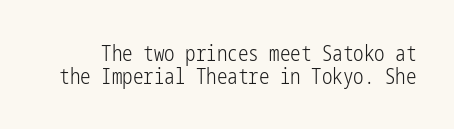
The image shows 21 px text type, upright; set tight line spacing (1.08x), normal letter spacing, not underlined.
